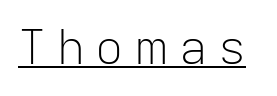
Q: Is the text bold? A: No.
Q: Is the text italic (slanted)? A: No, it is upright.
Q: Is the typeface a serif or a sans-serif typeface? A: Sans-serif.
Q: Is the text underlined? A: Yes.
Q: Is the spacing between letters normal or unusually wide? A: Unusually wide.
Q: Width (condensed, normal, or wide)? A: Normal.
Q: Stroke contrast? A: Low.
Q: x-height? A: Medium.
Q: Monospaced? A: No.
